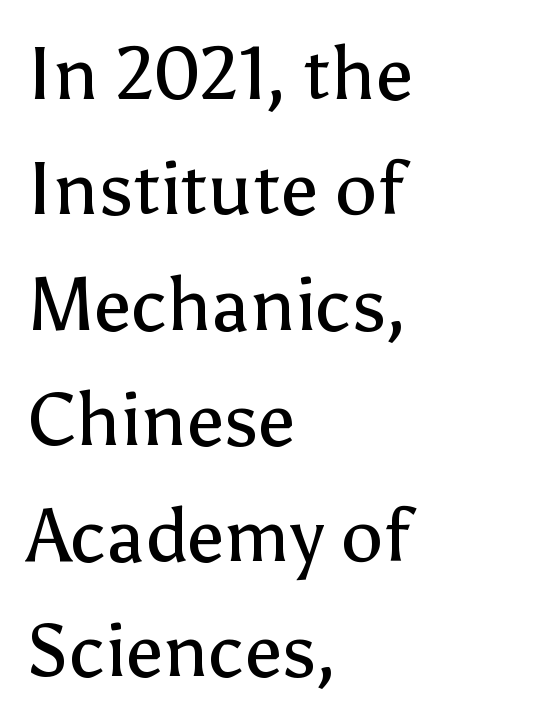
Q: Is the text bold? A: No.
Q: Is the text italic (slanted)? A: No, it is upright.
Q: Is the typeface a serif or a sans-serif typeface? A: Sans-serif.
Q: Is the text underlined? A: No.
Q: How is the paragraph aligned? A: Left-aligned.
Q: Is the spacing between letters normal or unusually wide? A: Normal.
Q: Is the spacing between lines tight, normal or loose? A: Normal.
Q: Width (condensed, normal, or wide)? A: Normal.
Q: Stroke contrast? A: Low.
Q: x-height? A: Medium.
Q: Monospaced? A: No.
